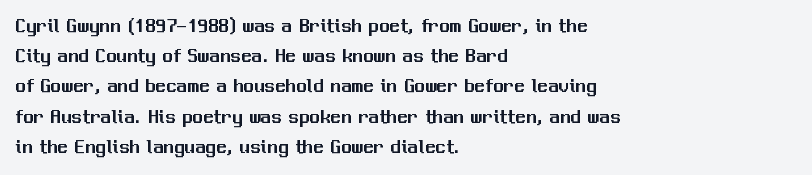
Q: Is the text italic (slanted)? A: No, it is upright.
Q: Is the text underlined? A: No.
Q: How is the paragraph aligned? A: Left-aligned.
Q: Is the spacing between letters normal or unusually wide? A: Normal.
Q: Is the spacing between lines tight, normal or loose? A: Normal.
